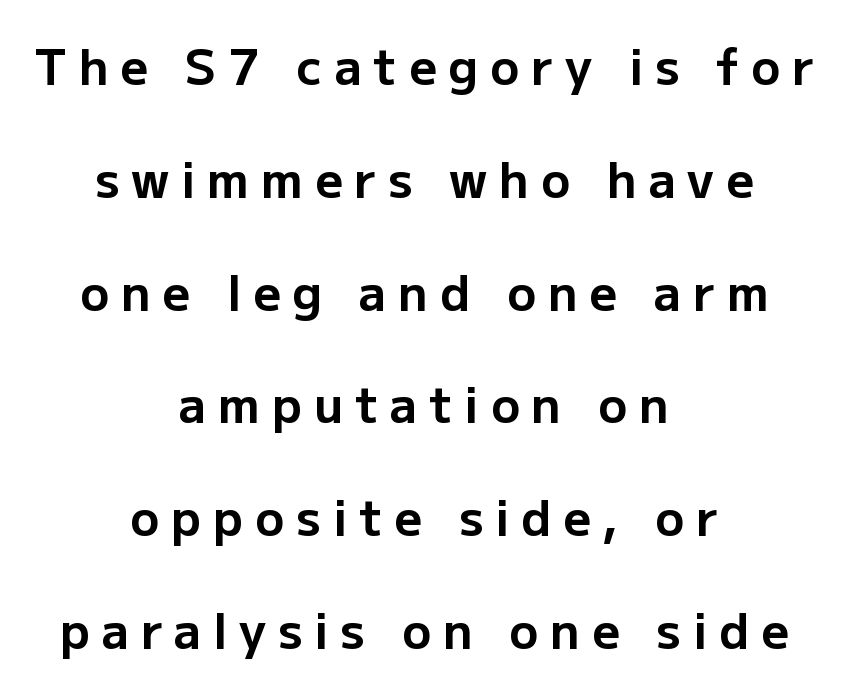
The image shows 48 px bold sans-serif type, upright; set centered, loose line spacing (2.35x), unusually wide letter spacing (+0.25 em), not underlined; low stroke contrast and a medium x-height.
